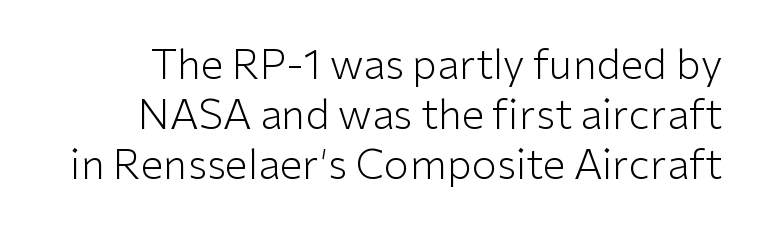
Q: Is the text bold? A: No.
Q: Is the text italic (slanted)? A: No, it is upright.
Q: Is the typeface a serif or a sans-serif typeface? A: Sans-serif.
Q: Is the text underlined? A: No.
Q: Is the spacing between letters normal or unusually wide? A: Normal.
Q: Width (condensed, normal, or wide)? A: Normal.
Q: Stroke contrast? A: Low.
Q: x-height? A: Medium.
Q: Monospaced? A: No.
